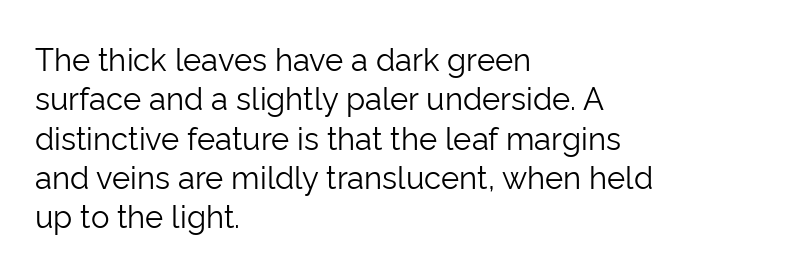
The image shows 31 px light sans-serif type, upright; set left-aligned, normal line spacing (1.27x), normal letter spacing, not underlined; low stroke contrast and a medium x-height.
